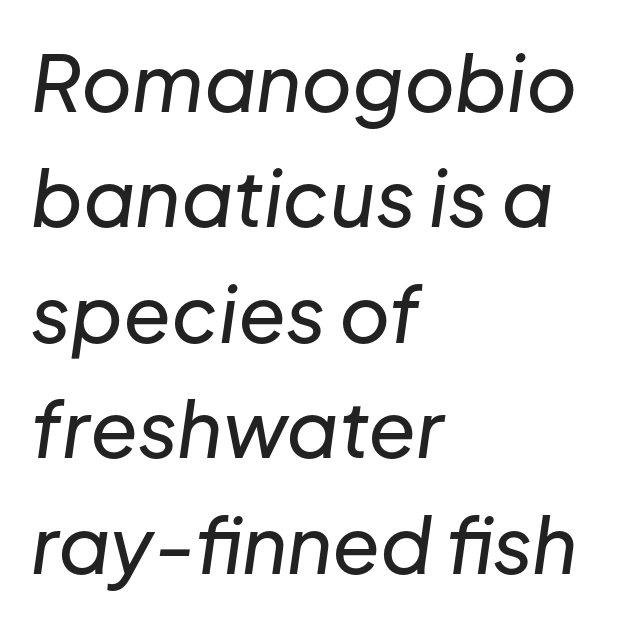
Q: Is the text italic (slanted)? A: Yes, it leans right by about 8 degrees.
Q: Is the text underlined? A: No.
Q: How is the paragraph aligned? A: Left-aligned.
Q: Is the spacing between letters normal or unusually wide? A: Normal.
Q: Is the spacing between lines tight, normal or loose? A: Normal.
Q: Width (condensed, normal, or wide)? A: Normal.
Q: Stroke contrast? A: Low.
Q: x-height? A: Medium.
Q: Monospaced? A: No.
